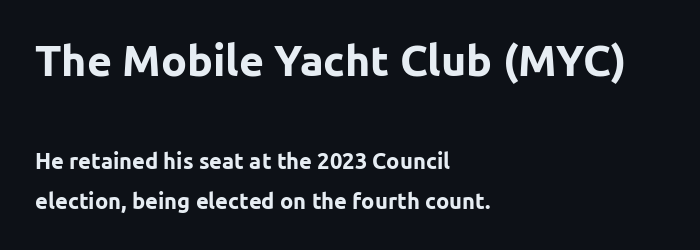
Q: Is the text bold? A: Yes.
Q: Is the text italic (slanted)? A: No, it is upright.
Q: Is the typeface a serif or a sans-serif typeface? A: Sans-serif.
Q: Is the text underlined? A: No.
Q: How is the paragraph aligned? A: Left-aligned.
Q: Is the spacing between letters normal or unusually wide? A: Normal.
Q: Which block of text is set in a larger size, the first (top) or the second (bottom)? A: The first (top) one.
Q: Width (condensed, normal, or wide)? A: Normal.
Q: Stroke contrast? A: Low.
Q: x-height? A: Medium.
Q: Monospaced? A: No.
